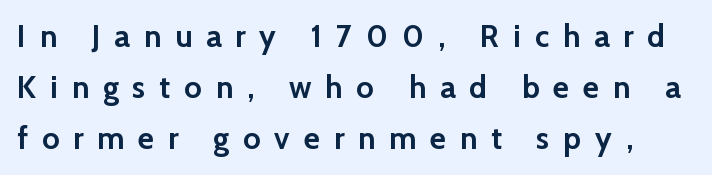
Q: Is the text bold? A: Yes.
Q: Is the text italic (slanted)? A: No, it is upright.
Q: Is the typeface a serif or a sans-serif typeface? A: Sans-serif.
Q: Is the text underlined? A: No.
Q: Is the spacing between letters normal or unusually wide? A: Unusually wide.
Q: Is the spacing between lines tight, normal or loose? A: Normal.
Q: Width (condensed, normal, or wide)? A: Normal.
Q: Stroke contrast? A: Low.
Q: x-height? A: Medium.
Q: Monospaced? A: No.
